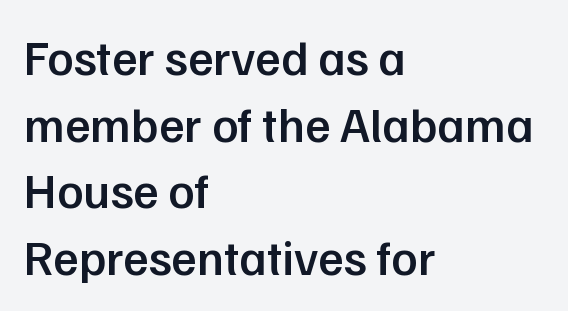
The image shows 49 px semibold sans-serif type, upright; set left-aligned, normal line spacing (1.36x), normal letter spacing, not underlined; low stroke contrast and a medium x-height.
